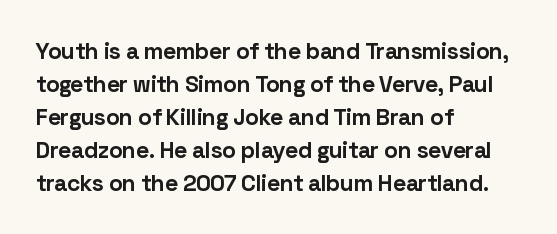
{"italic": "no", "bold": "yes", "underline": "no", "align": "left", "line_spacing": "normal", "line_spacing_ratio": 1.43, "letter_spacing": "normal", "letter_spacing_em": 0.0, "glyph_px": 23}
